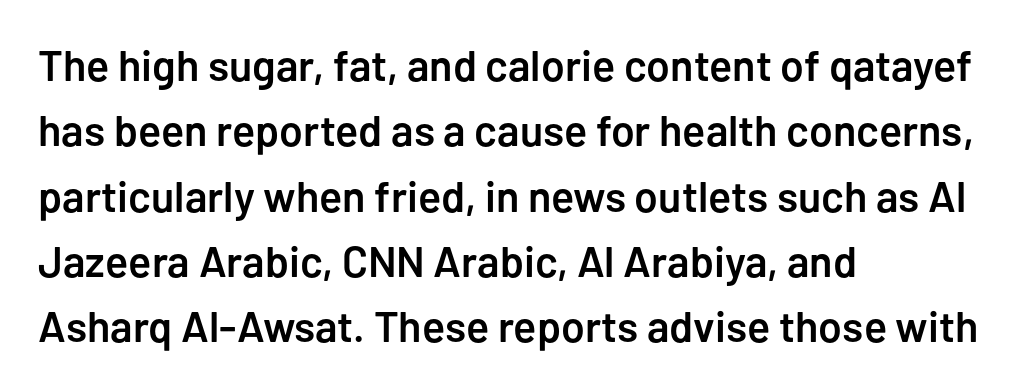
The rendering uses natural spacing where letterforms have individual widths. Nobody drew a line under any word here. Classification — sans serif. Tracking value appears to be zero — textbook default spacing. On the weight axis this lands at semibold, roughly 600. Which margin do the lines hug? The left one — the right edge is uneven.
